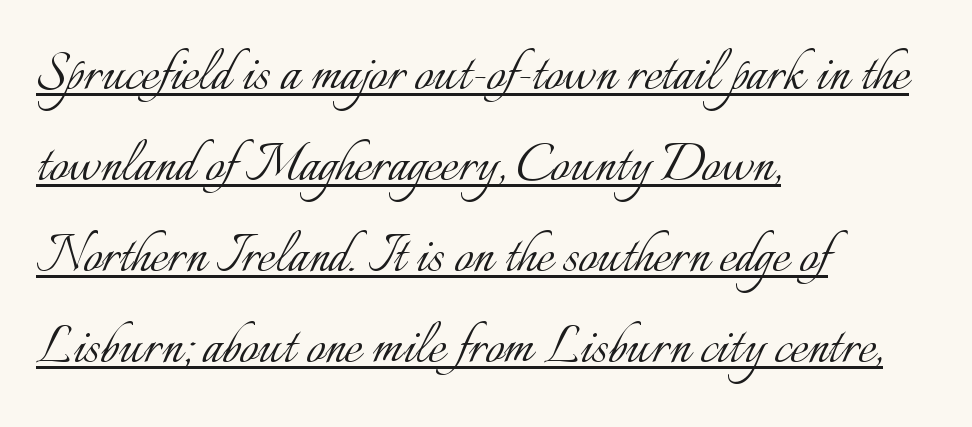
{"bold": "no", "weight": "light", "width": "normal", "stroke_contrast": "low", "x_height": "small", "monospaced": "no", "underline": "yes", "align": "left", "line_spacing": "normal", "line_spacing_ratio": 1.4, "letter_spacing": "normal", "letter_spacing_em": 0.0, "glyph_px": 65}
